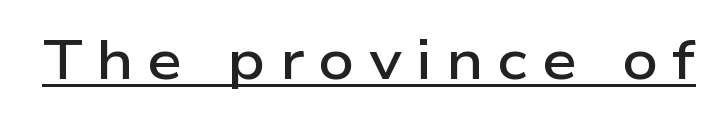
The image shows 56 px semibold, wide sans-serif type, upright; set unusually wide letter spacing (+0.25 em), underlined; low stroke contrast and a medium x-height.
